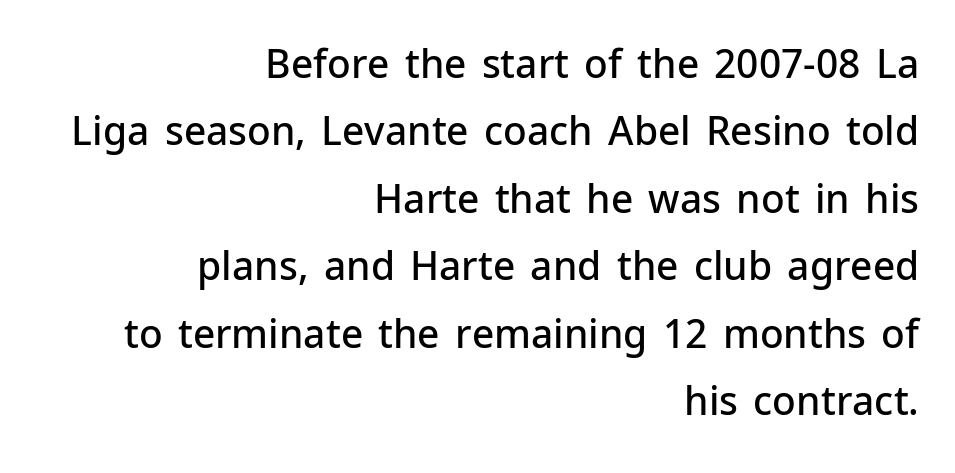
Q: Is the text bold? A: Semi-bold.
Q: Is the text italic (slanted)? A: No, it is upright.
Q: Is the typeface a serif or a sans-serif typeface? A: Sans-serif.
Q: Is the text underlined? A: No.
Q: How is the paragraph aligned? A: Right-aligned.
Q: Is the spacing between letters normal or unusually wide? A: Normal.
Q: Width (condensed, normal, or wide)? A: Normal.
Q: Stroke contrast? A: Low.
Q: x-height? A: Medium.
Q: Monospaced? A: No.
